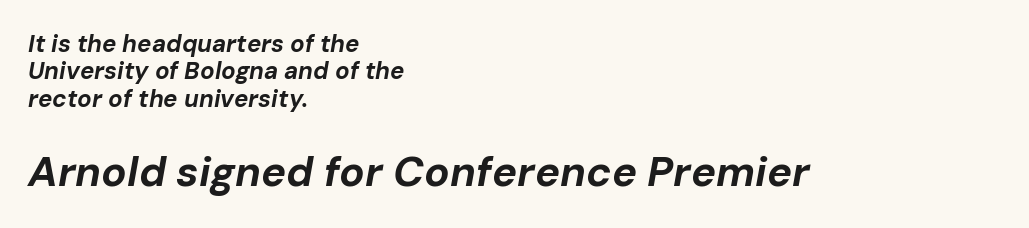
Q: Is the text bold? A: Yes.
Q: Is the text italic (slanted)? A: Yes, it leans right by about 10 degrees.
Q: Is the text underlined? A: No.
Q: How is the paragraph aligned? A: Left-aligned.
Q: Is the spacing between letters normal or unusually wide? A: Normal.
Q: Is the spacing between lines tight, normal or loose? A: Tight.
Q: Which block of text is set in a larger size, the first (top) or the second (bottom)? A: The second (bottom) one.
Q: Width (condensed, normal, or wide)? A: Normal.
Q: Stroke contrast? A: Low.
Q: x-height? A: Medium.
Q: Monospaced? A: No.
